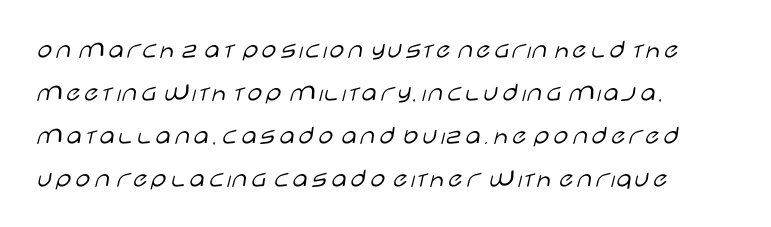
Q: Is the text bold? A: No.
Q: Is the text italic (slanted)? A: Yes.
Q: Is the text underlined? A: No.
Q: How is the paragraph aligned? A: Left-aligned.
Q: Is the spacing between letters normal or unusually wide? A: Normal.
Q: Is the spacing between lines tight, normal or loose? A: Normal.
